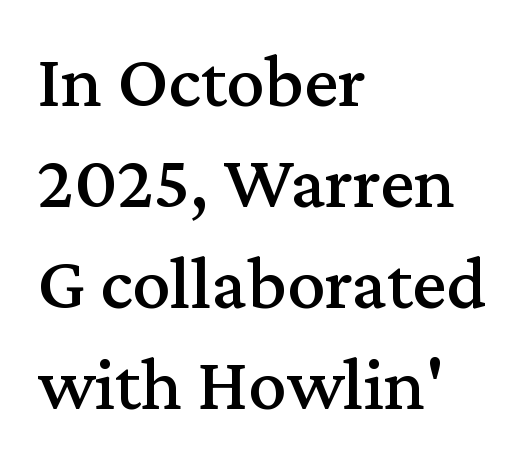
Q: Is the text italic (slanted)? A: No, it is upright.
Q: Is the typeface a serif or a sans-serif typeface? A: Serif.
Q: Is the text underlined? A: No.
Q: How is the paragraph aligned? A: Left-aligned.
Q: Is the spacing between letters normal or unusually wide? A: Normal.
Q: Is the spacing between lines tight, normal or loose? A: Normal.
Q: Width (condensed, normal, or wide)? A: Normal.
Q: Stroke contrast? A: Medium.
Q: x-height? A: Medium.
Q: Monospaced? A: No.
